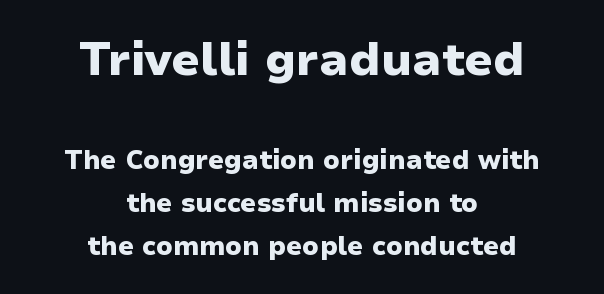
You could not count columns in this text — the font is proportionally spaced. The rendering shows plain stroke endings on the letterforms — a sans-serif design. Every row of glyphs is offset so its center matches the block's center. The designer gave the opening block more size than the closing block.
